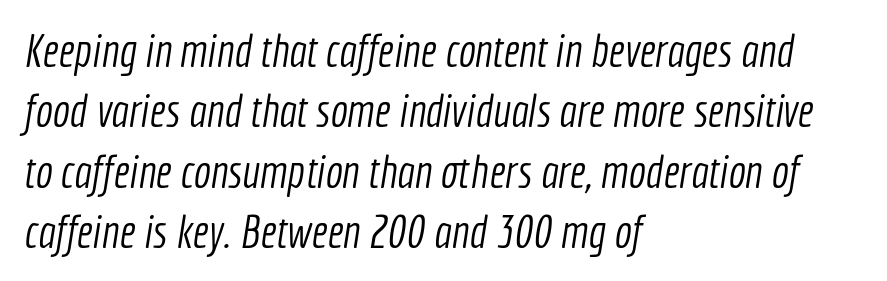
The image shows 46 px light, condensed sans-serif type; set left-aligned, normal line spacing (1.31x), normal letter spacing, not underlined; a medium x-height.
